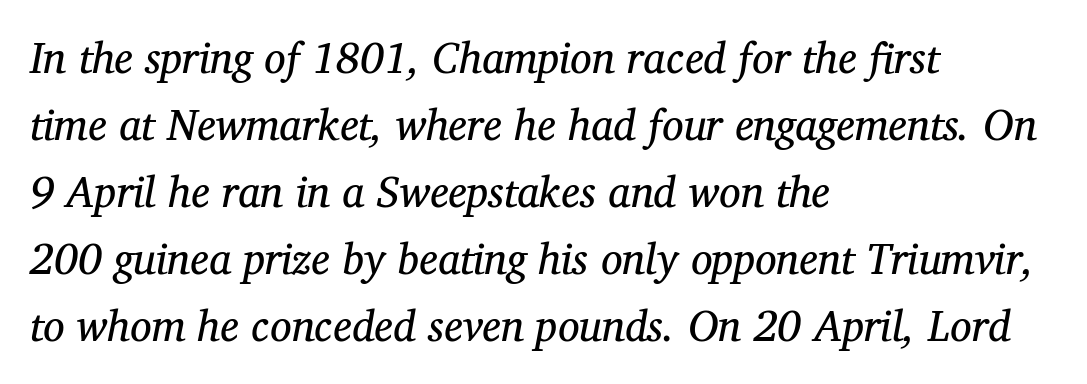
{"serif": "yes", "italic": "yes", "lean": "right", "slant_degrees": 12, "bold": "no", "weight": "regular", "width": "normal", "stroke_contrast": "medium", "x_height": "medium", "monospaced": "no", "underline": "no", "align": "left", "line_spacing": "normal", "line_spacing_ratio": 1.56, "letter_spacing": "normal", "letter_spacing_em": 0.0, "glyph_px": 43}
